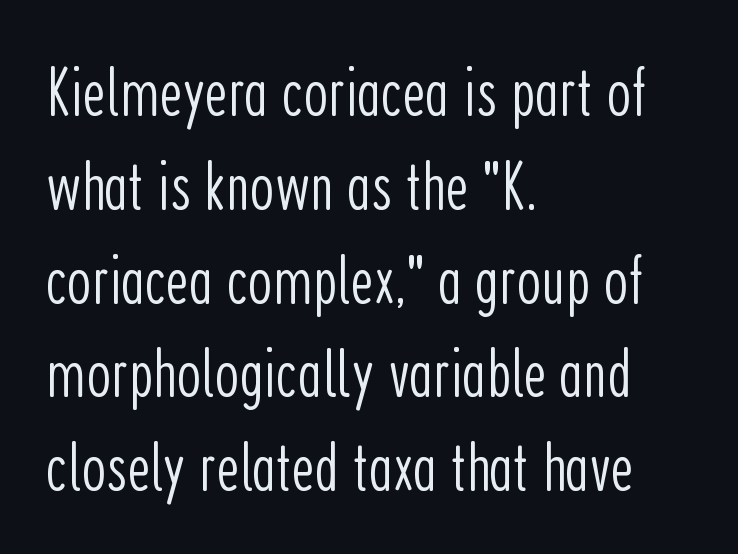
Between one letter and the next there's only the usual sliver of space. Think of a printed novel: that variable character pitch is what you see here. The baseline area is clear. Posture: vertical.
